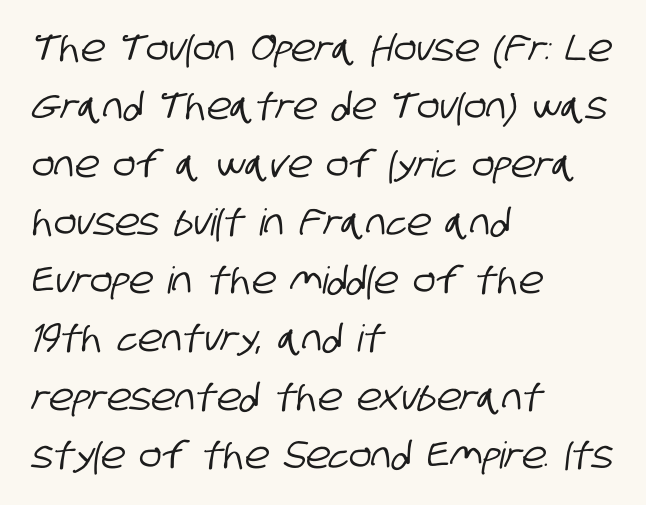
The image shows 37 px condensed sans-serif type; set left-aligned, normal line spacing (1.57x), normal letter spacing, not underlined; low stroke contrast and a large x-height.
